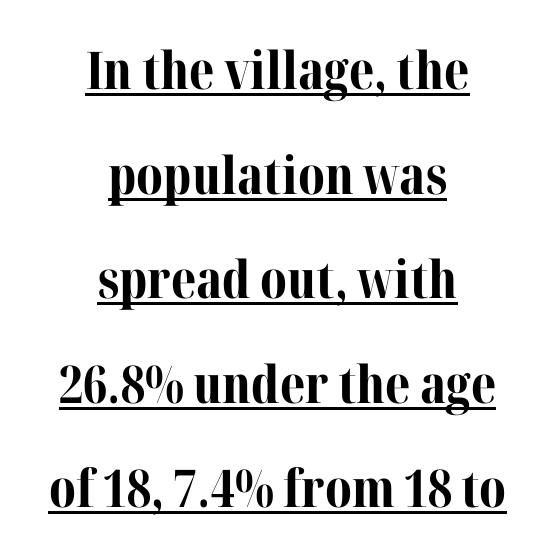
The image shows 52 px bold serif type, upright; set centered, loose line spacing (2.01x), normal letter spacing, underlined; medium stroke contrast and a medium x-height.
